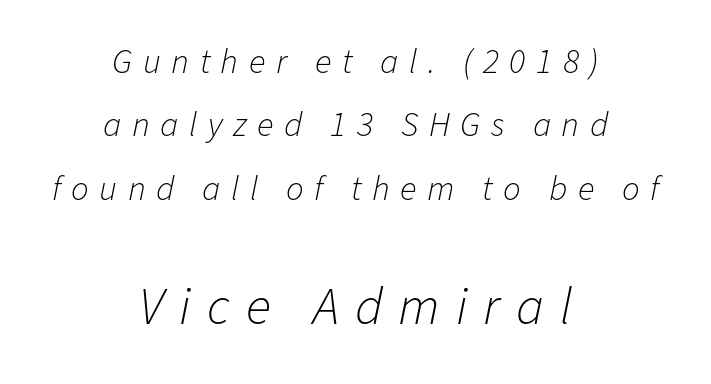
{"italic": "yes", "lean": "right", "slant_degrees": 11, "bold": "no", "weight": "light", "width": "normal", "stroke_contrast": "low", "x_height": "medium", "monospaced": "no", "underline": "no", "align": "center", "line_spacing_ratio": 1.81, "letter_spacing": "wide", "letter_spacing_em": 0.3, "larger_block": "second", "size_ratio": 1.51, "glyph_px": 53}
